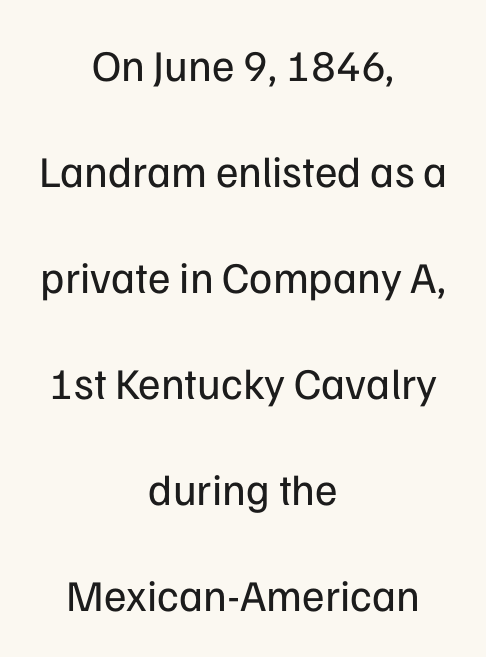
{"serif": "no", "italic": "no", "bold": "no", "weight": "regular", "width": "normal", "stroke_contrast": "low", "x_height": "medium", "monospaced": "no", "underline": "no", "align": "center", "line_spacing": "loose", "line_spacing_ratio": 2.41, "letter_spacing": "normal", "letter_spacing_em": 0.0, "glyph_px": 44}
